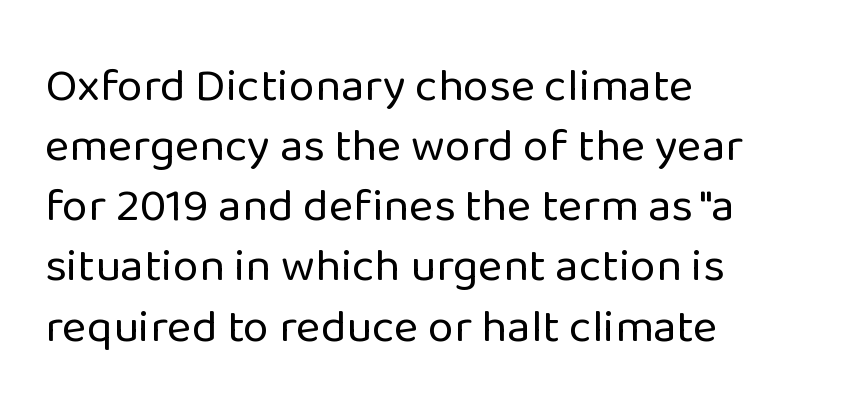
Q: Is the text bold? A: No.
Q: Is the text italic (slanted)? A: No, it is upright.
Q: Is the typeface a serif or a sans-serif typeface? A: Sans-serif.
Q: Is the text underlined? A: No.
Q: How is the paragraph aligned? A: Left-aligned.
Q: Is the spacing between letters normal or unusually wide? A: Normal.
Q: Is the spacing between lines tight, normal or loose? A: Normal.
Q: Width (condensed, normal, or wide)? A: Normal.
Q: Stroke contrast? A: Low.
Q: x-height? A: Medium.
Q: Monospaced? A: No.
